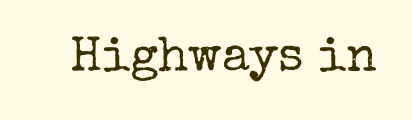
The image shows 49 px regular-weight serif type, upright; set normal letter spacing, not underlined; low stroke contrast and a medium x-height.
